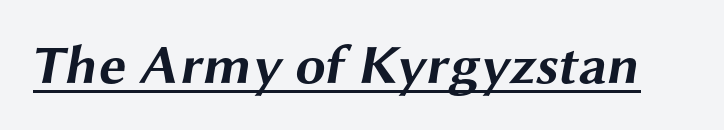
Q: Is the text bold? A: Yes.
Q: Is the typeface a serif or a sans-serif typeface? A: Sans-serif.
Q: Is the text underlined? A: Yes.
Q: Is the spacing between letters normal or unusually wide? A: Normal.
Q: Width (condensed, normal, or wide)? A: Wide.
Q: Stroke contrast? A: Medium.
Q: x-height? A: Medium.
Q: Monospaced? A: No.
